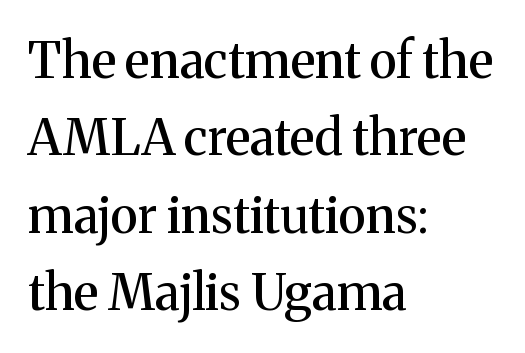
The image shows 50 px serif type, upright; set left-aligned, normal line spacing (1.55x), normal letter spacing, not underlined; medium stroke contrast and a medium x-height.
